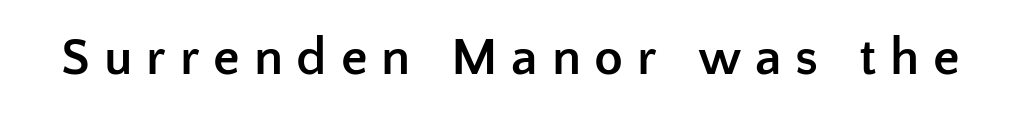
Q: Is the text bold? A: Yes.
Q: Is the text italic (slanted)? A: No, it is upright.
Q: Is the typeface a serif or a sans-serif typeface? A: Sans-serif.
Q: Is the text underlined? A: No.
Q: Is the spacing between letters normal or unusually wide? A: Unusually wide.
Q: Width (condensed, normal, or wide)? A: Normal.
Q: Stroke contrast? A: Low.
Q: x-height? A: Medium.
Q: Monospaced? A: No.
